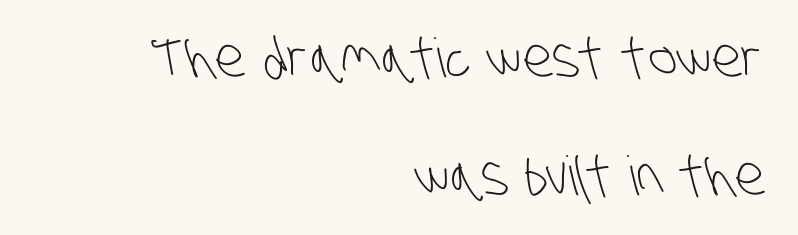
The space directly below the letters is spotless. A typesetter would label this face a sans. The paragraph has a hard right edge and a soft left edge. Whoever set this chose breathing room over compactness in the vertical rhythm. The font is comparable to plain body text, perhaps lighter. Varying glyph widths throughout — classic text-font behaviour.
